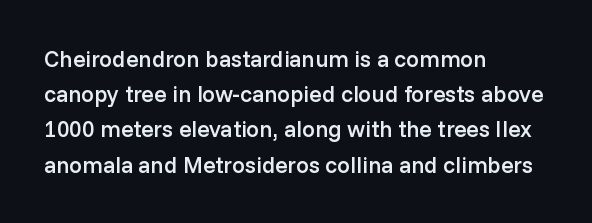
Summary of weight: moderately heavy, a semibold. You could call the tracking neutral — neither tight nor loose. Unmarked baselines from the first word to the last. Quick note: interline space is typical.
